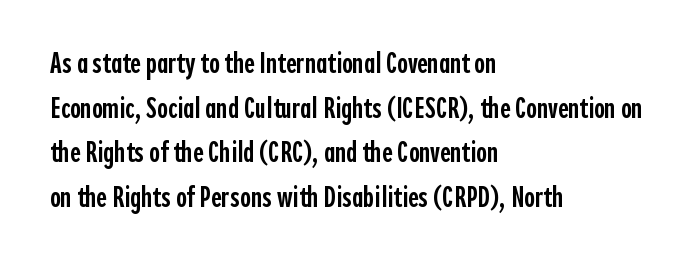
Q: Is the text bold? A: Semi-bold.
Q: Is the text italic (slanted)? A: No, it is upright.
Q: Is the typeface a serif or a sans-serif typeface? A: Sans-serif.
Q: Is the text underlined? A: No.
Q: How is the paragraph aligned? A: Left-aligned.
Q: Is the spacing between letters normal or unusually wide? A: Normal.
Q: Is the spacing between lines tight, normal or loose? A: Normal.
Q: Width (condensed, normal, or wide)? A: Condensed.
Q: x-height? A: Medium.
Q: Monospaced? A: No.
